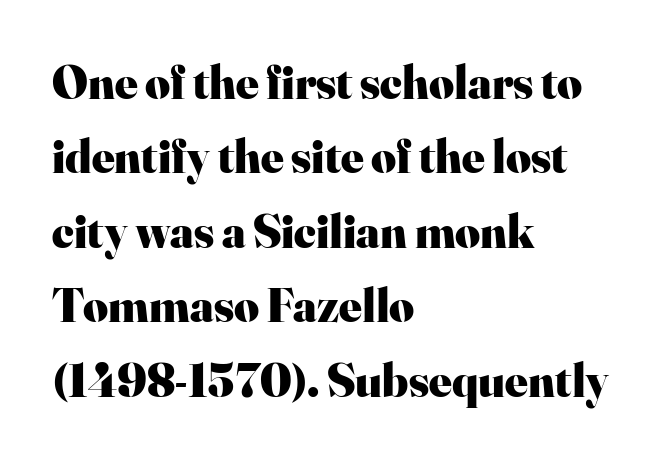
Q: Is the text bold? A: Yes.
Q: Is the text italic (slanted)? A: No, it is upright.
Q: Is the typeface a serif or a sans-serif typeface? A: Serif.
Q: Is the text underlined? A: No.
Q: How is the paragraph aligned? A: Left-aligned.
Q: Is the spacing between letters normal or unusually wide? A: Normal.
Q: Is the spacing between lines tight, normal or loose? A: Normal.
Q: Width (condensed, normal, or wide)? A: Normal.
Q: Stroke contrast? A: High.
Q: x-height? A: Small.
Q: Monospaced? A: No.
